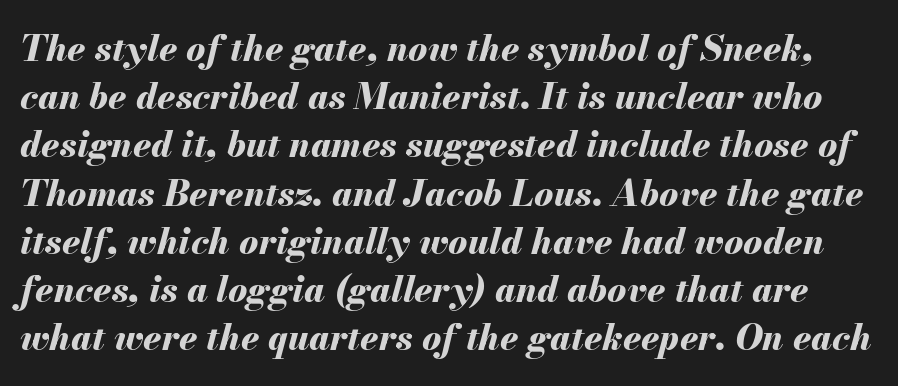
{"italic": "yes", "lean": "right", "slant_degrees": 13, "bold": "yes", "weight": "bold", "width": "normal", "stroke_contrast": "medium", "x_height": "small", "monospaced": "no", "underline": "no", "line_spacing": "normal", "line_spacing_ratio": 1.34, "letter_spacing": "normal", "letter_spacing_em": 0.0, "glyph_px": 36}
